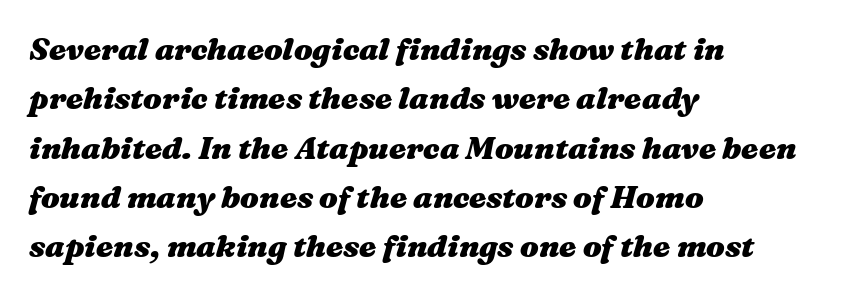
Looks like regular typesetting: each glyph gets only the width it needs. Leftover space on each line is placed entirely after the last word. There is no visible air inserted between adjacent glyphs. These words are printed bold, with thick strokes throughout. A typesetter would mark this as italic.
